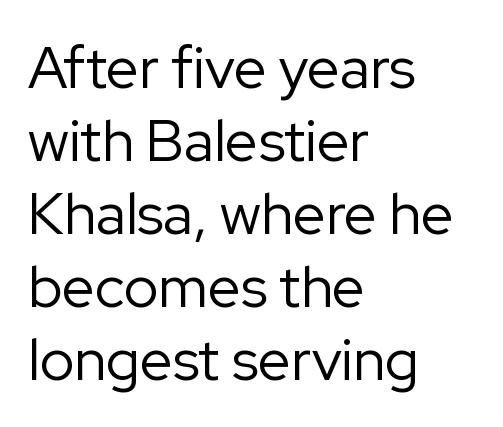
{"serif": "no", "italic": "no", "bold": "no", "weight": "regular", "width": "normal", "stroke_contrast": "low", "x_height": "medium", "monospaced": "no", "underline": "no", "align": "left", "line_spacing": "normal", "line_spacing_ratio": 1.26, "letter_spacing": "normal", "letter_spacing_em": 0.0, "glyph_px": 58}
